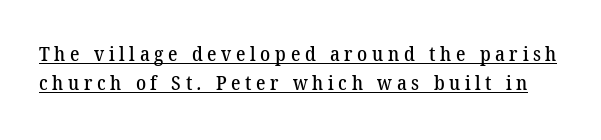
Honestly, the underline is the first thing you notice here. The rendering inserts visible extra space after every character. The space between consecutive lines is moderate.
